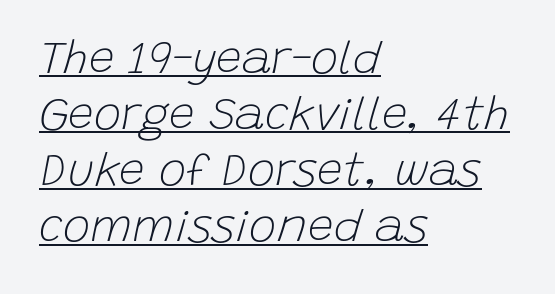
{"italic": "yes", "lean": "right", "slant_degrees": 15, "bold": "no", "weight": "light", "width": "normal", "stroke_contrast": "low", "x_height": "large", "monospaced": "no", "underline": "yes", "align": "left", "line_spacing_ratio": 1.22, "letter_spacing": "normal", "letter_spacing_em": 0.0, "glyph_px": 46}
